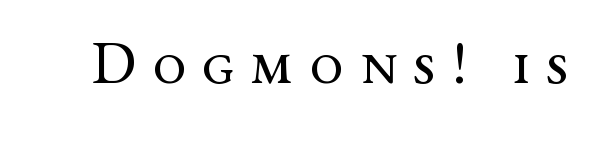
The image shows 60 px regular-weight, wide serif type, upright; set unusually wide letter spacing (+0.26 em), not underlined; medium stroke contrast and a medium x-height.
